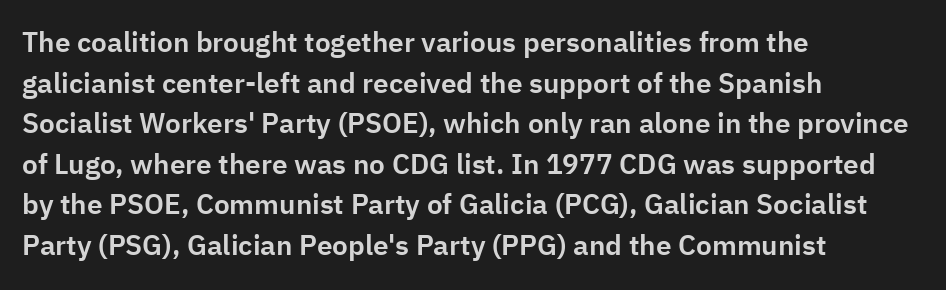
Q: Is the text italic (slanted)? A: No, it is upright.
Q: Is the typeface a serif or a sans-serif typeface? A: Sans-serif.
Q: Is the text underlined? A: No.
Q: How is the paragraph aligned? A: Left-aligned.
Q: Is the spacing between letters normal or unusually wide? A: Normal.
Q: Is the spacing between lines tight, normal or loose? A: Normal.
Q: Width (condensed, normal, or wide)? A: Normal.
Q: Stroke contrast? A: Low.
Q: x-height? A: Medium.
Q: Monospaced? A: No.
